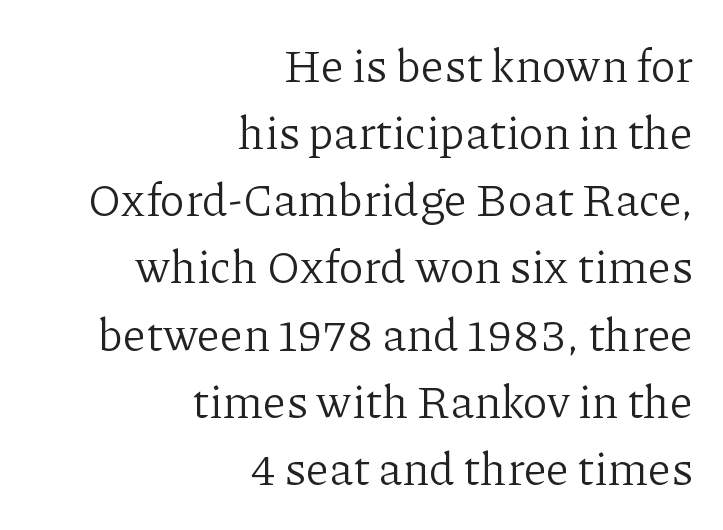
Q: Is the text bold? A: No.
Q: Is the text italic (slanted)? A: No, it is upright.
Q: Is the typeface a serif or a sans-serif typeface? A: Serif.
Q: Is the text underlined? A: No.
Q: How is the paragraph aligned? A: Right-aligned.
Q: Is the spacing between letters normal or unusually wide? A: Normal.
Q: Is the spacing between lines tight, normal or loose? A: Normal.
Q: Width (condensed, normal, or wide)? A: Normal.
Q: Stroke contrast? A: Low.
Q: x-height? A: Medium.
Q: Monospaced? A: No.
